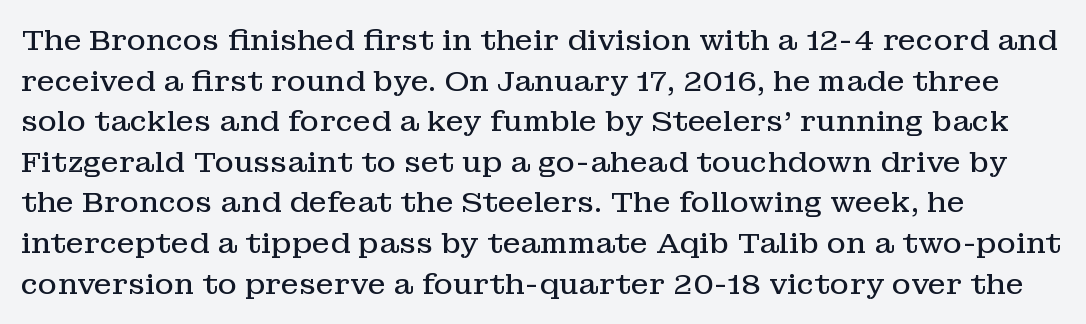
Each letter keeps its own natural width here, so spacing adapts to shape. Line spacing here is normal. A roman cut, with each character standing at attention. Spacing between characters is what you'd get straight out of the box. These glyphs show unthickened strokes, regular width or finer. Serifs: yes, visible at the terminals of the letterforms.
